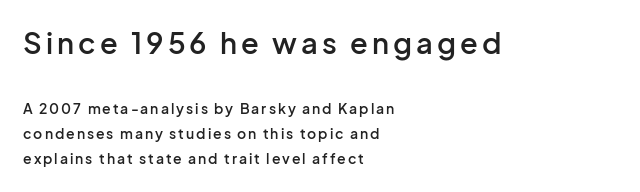
{"serif": "no", "italic": "no", "bold": "semi", "weight": "semibold", "width": "normal", "stroke_contrast": "low", "x_height": "medium", "monospaced": "no", "underline": "no", "align": "left", "line_spacing_ratio": 1.81, "larger_block": "first", "size_ratio": 2.07, "glyph_px": 29}
